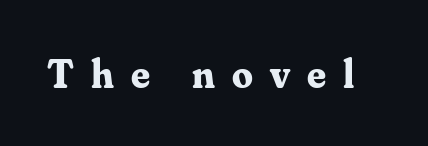
{"serif": "yes", "italic": "no", "bold": "yes", "weight": "bold", "width": "normal", "stroke_contrast": "medium", "x_height": "small", "monospaced": "no", "underline": "no", "letter_spacing": "wide", "letter_spacing_em": 0.42, "glyph_px": 41}
